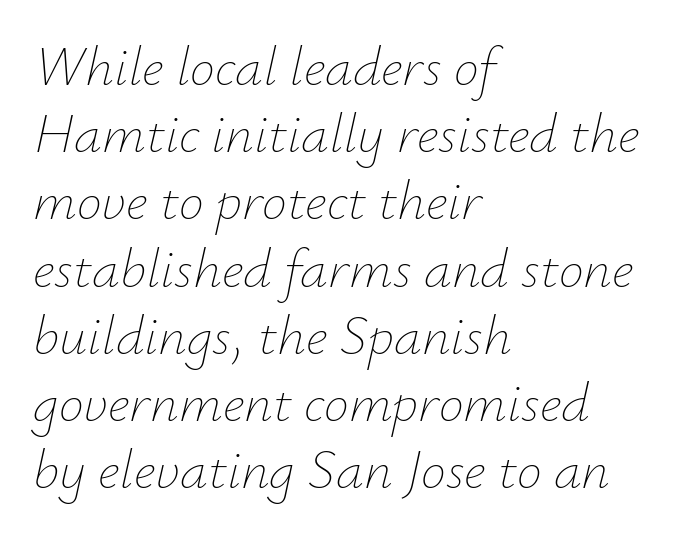
The image shows 56 px thin type, italic (leaning right); set left-aligned, line spacing 1.2x, normal letter spacing, not underlined; low stroke contrast and a small x-height.
